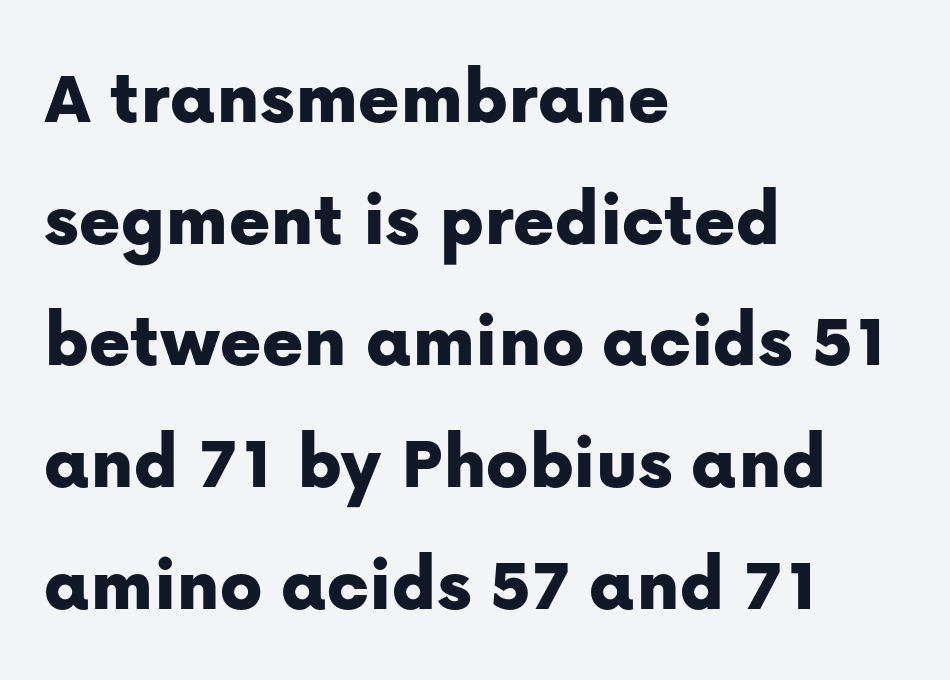
You can tell from the bare stems that sans-serif type was used. Regular leading. Observe the ordinary spacing: letters are neighbours, not strangers. It's the straight-up-and-down kind of type.
